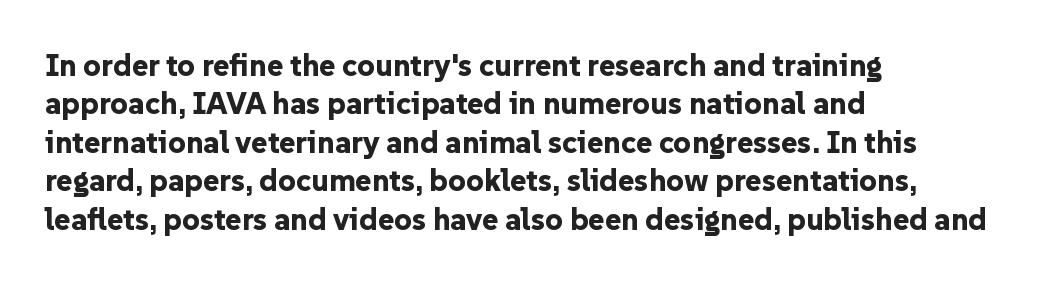
Q: Is the text bold? A: Yes.
Q: Is the text italic (slanted)? A: No, it is upright.
Q: Is the typeface a serif or a sans-serif typeface? A: Sans-serif.
Q: Is the text underlined? A: No.
Q: How is the paragraph aligned? A: Left-aligned.
Q: Is the spacing between letters normal or unusually wide? A: Normal.
Q: Width (condensed, normal, or wide)? A: Normal.
Q: Stroke contrast? A: Low.
Q: x-height? A: Medium.
Q: Monospaced? A: No.
